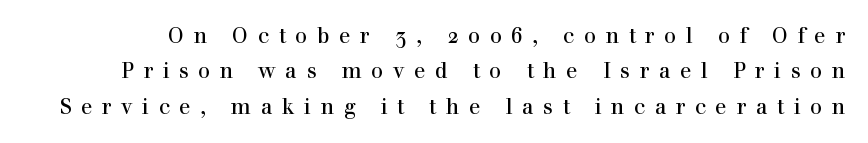
Q: Is the text italic (slanted)? A: No, it is upright.
Q: Is the text underlined? A: No.
Q: Is the spacing between letters normal or unusually wide? A: Unusually wide.
Q: Is the spacing between lines tight, normal or loose? A: Normal.
